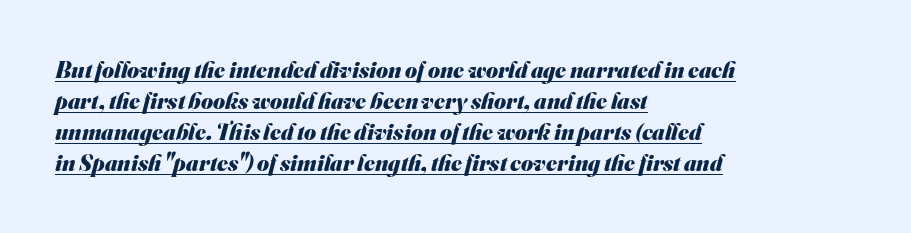
The image shows 23 px bold type; set left-aligned, normal line spacing (1.35x), normal letter spacing, underlined.
